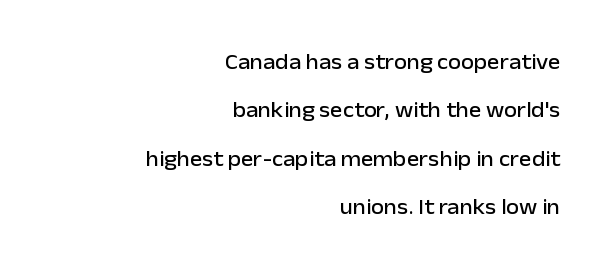
This sample is right-justified, so line beginnings fall wherever the words allow. Underlining? Definitely not there. The space between consecutive lines is lavish. Italic: no, the glyphs are upright roman. Short note: letters normally spaced.
